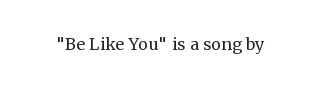
{"italic": "no", "bold": "no", "underline": "no", "letter_spacing": "normal", "letter_spacing_em": 0.0, "glyph_px": 22}
